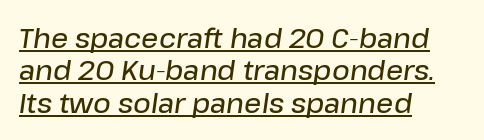
Q: Is the text bold? A: Semi-bold.
Q: Is the text italic (slanted)? A: Yes, it leans right by about 8 degrees.
Q: Is the text underlined? A: Yes.
Q: How is the paragraph aligned? A: Left-aligned.
Q: Is the spacing between letters normal or unusually wide? A: Normal.
